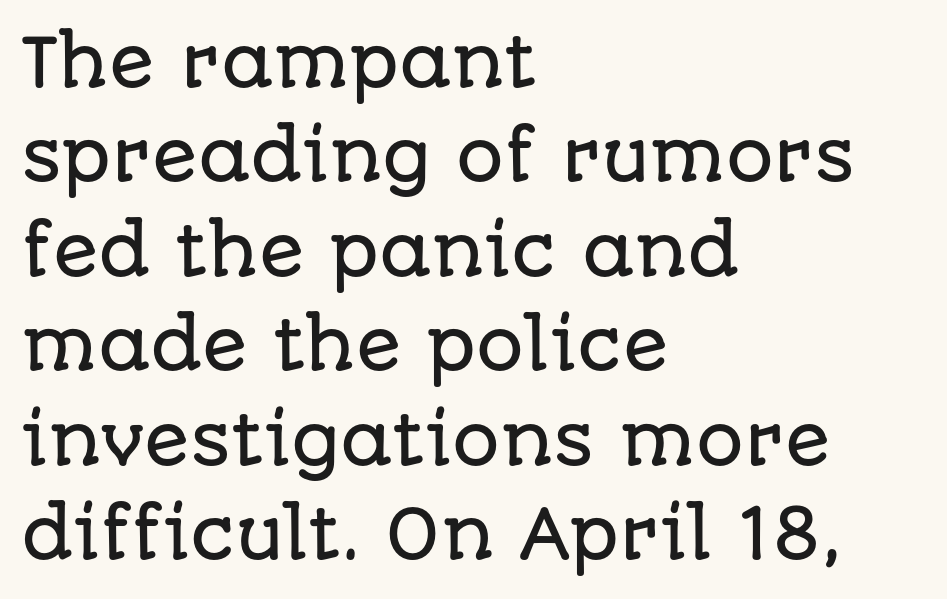
The image shows 67 px sans-serif type, upright; set left-aligned, normal line spacing (1.41x), normal letter spacing, not underlined; low stroke contrast and a large x-height.
